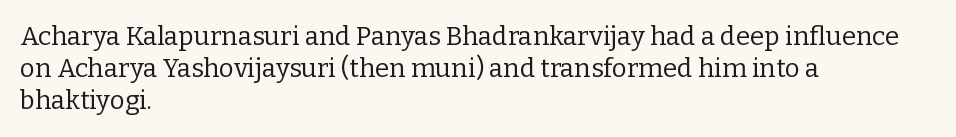
The image shows 26 px text type, upright; set left-aligned, line spacing 1.24x, normal letter spacing, not underlined.
